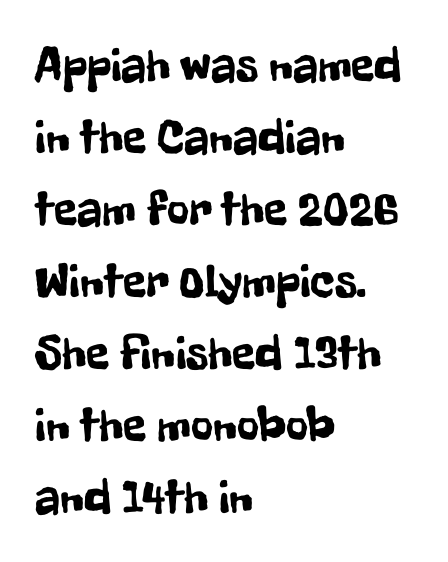
The vertical gap from one line to the next is medium. Classification — sans serif. Is there any slant? The stems are plumb. Think of a printed novel: that variable character pitch is what you see here. Here the glyphs are tracked normally, forming tight word shapes. A classic flush-left, rag-right setting is used for this passage.
